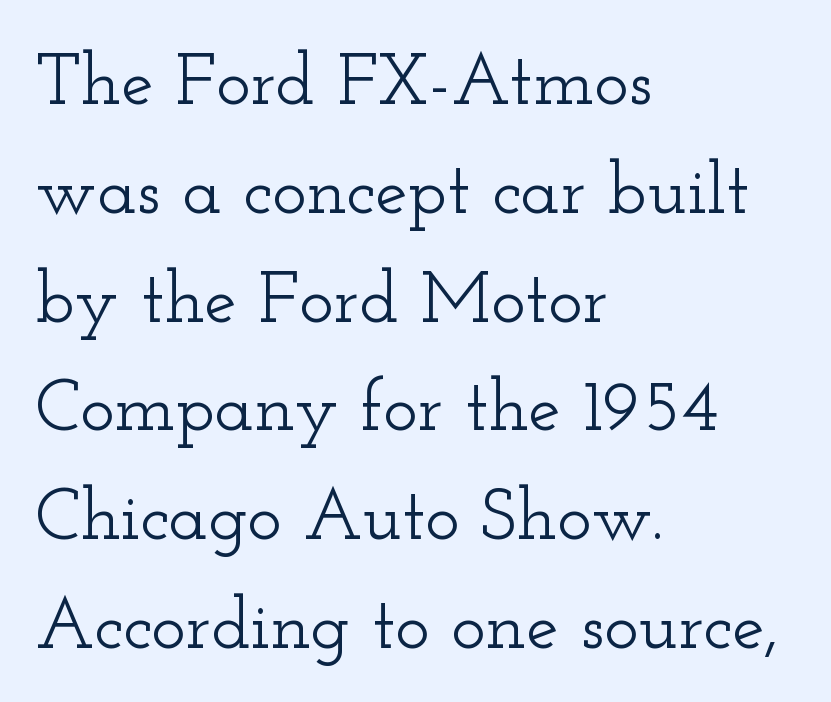
The font's upright variant was chosen for this text. Spacing verdict: proportional, widths tailored to each character. What kind of face is this? One with serifs. These lines keep a tight, regular rhythm from letter to letter.
